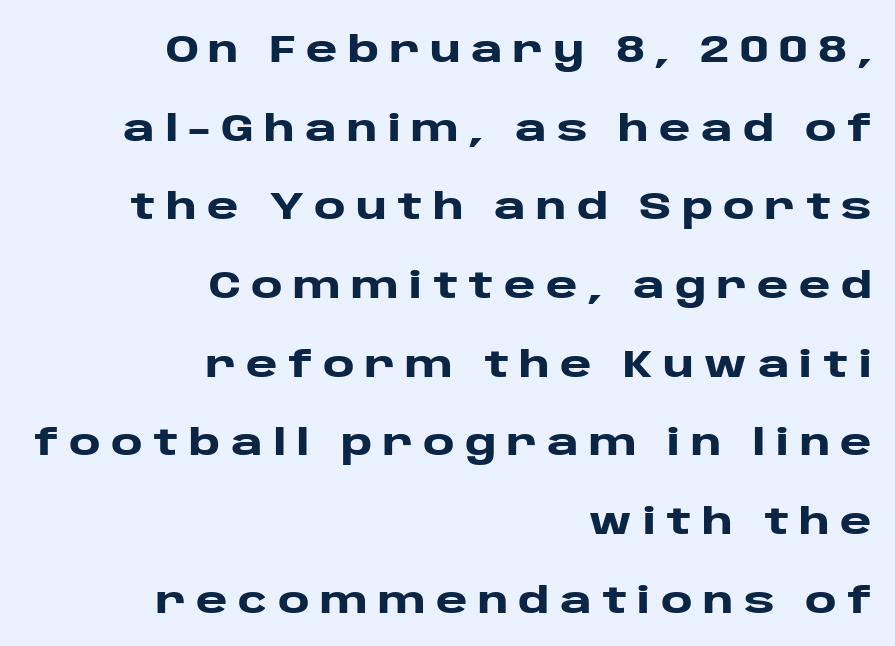
The rendering uses natural spacing where letterforms have individual widths. The text block is weighted toward the right margin, trailing off unevenly leftward. One glance says open: line gaps are wider than usual. A typesetter would mark this as roman, not italic. You could only call the tracking loose — the letters float apart.
